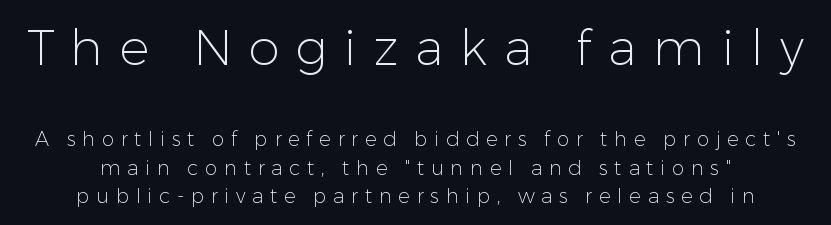
Q: Is the text bold? A: No.
Q: Is the text italic (slanted)? A: No, it is upright.
Q: Is the typeface a serif or a sans-serif typeface? A: Sans-serif.
Q: Is the text underlined? A: No.
Q: How is the paragraph aligned? A: Centered.
Q: Is the spacing between letters normal or unusually wide? A: Unusually wide.
Q: Is the spacing between lines tight, normal or loose? A: Normal.
Q: Which block of text is set in a larger size, the first (top) or the second (bottom)? A: The first (top) one.
Q: Width (condensed, normal, or wide)? A: Normal.
Q: Stroke contrast? A: Low.
Q: x-height? A: Medium.
Q: Monospaced? A: No.
